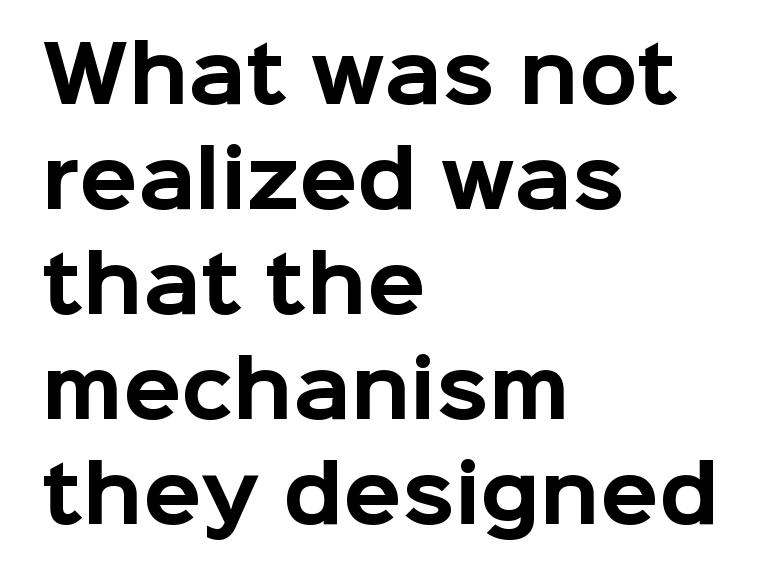
Q: Is the text bold? A: Yes.
Q: Is the text italic (slanted)? A: No, it is upright.
Q: Is the typeface a serif or a sans-serif typeface? A: Sans-serif.
Q: Is the text underlined? A: No.
Q: How is the paragraph aligned? A: Left-aligned.
Q: Is the spacing between letters normal or unusually wide? A: Normal.
Q: Is the spacing between lines tight, normal or loose? A: Normal.
Q: Width (condensed, normal, or wide)? A: Normal.
Q: Stroke contrast? A: Low.
Q: x-height? A: Medium.
Q: Monospaced? A: No.
